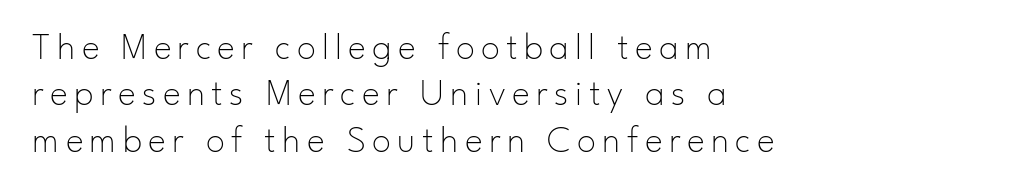
Alignment: flush left. The zone under the glyphs is completely vacant. Looks like regular typesetting: each glyph gets only the width it needs. Stems here are at most as thick as an everyday book face.
